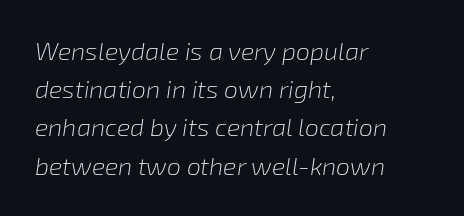
Q: Is the text bold? A: No.
Q: Is the text italic (slanted)? A: Yes, it leans right by about 8 degrees.
Q: Is the text underlined? A: No.
Q: How is the paragraph aligned? A: Left-aligned.
Q: Is the spacing between letters normal or unusually wide? A: Normal.
Q: Is the spacing between lines tight, normal or loose? A: Normal.
